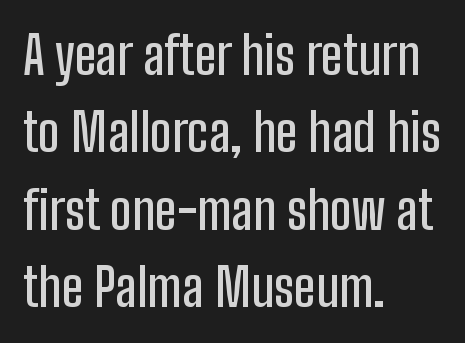
This rendering leaves character spacing at its baseline value. No word sits above an underline. The designer left line spacing at the default. Proportional: the letters do not fall into vertical columns. Horizontally, the lines are justified to the leading edge only. Unlike a traditional serif, this face leaves its strokes unadorned.
